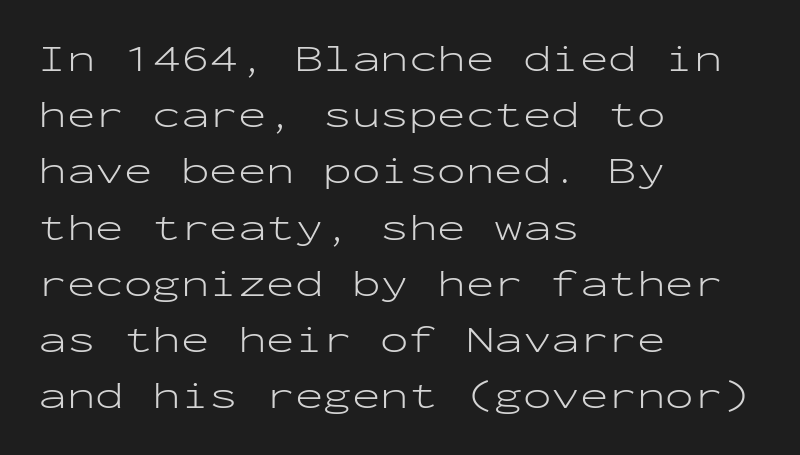
Compared with typical paragraphs, the rows here are spaced about the same. Looks like terminal output: every glyph gets an equal slot. Type without underlining. Spacing between characters is what you'd get straight out of the box. A typesetter would mark this as roman, not italic. The lines in this sample share a left origin and differ only in where they stop.
